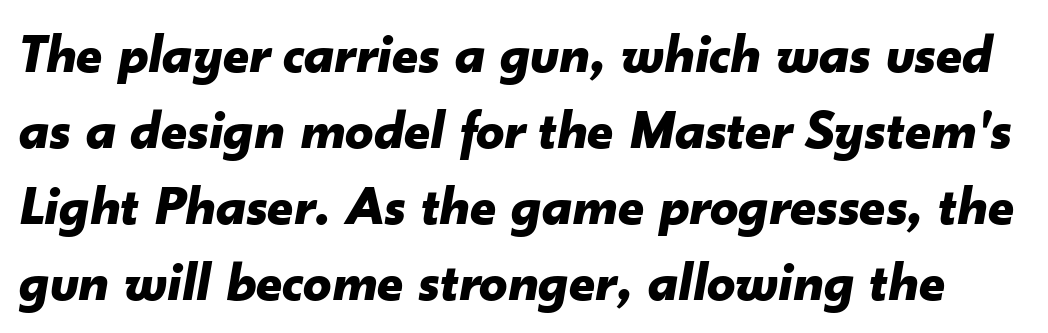
Q: Is the text bold? A: Yes.
Q: Is the text italic (slanted)? A: Yes, it leans right by about 10 degrees.
Q: Is the text underlined? A: No.
Q: Is the spacing between letters normal or unusually wide? A: Normal.
Q: Is the spacing between lines tight, normal or loose? A: Normal.
Q: Width (condensed, normal, or wide)? A: Normal.
Q: Stroke contrast? A: Low.
Q: x-height? A: Small.
Q: Monospaced? A: No.
